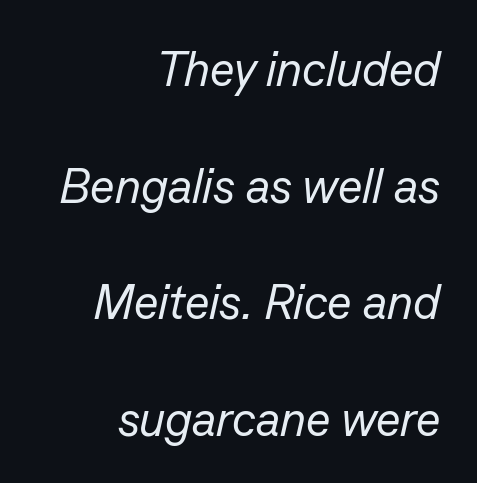
{"italic": "yes", "lean": "right", "slant_degrees": 13, "bold": "no", "weight": "regular", "width": "normal", "stroke_contrast": "low", "x_height": "medium", "monospaced": "no", "underline": "no", "align": "right", "line_spacing": "loose", "line_spacing_ratio": 2.43, "letter_spacing": "normal", "letter_spacing_em": 0.0, "glyph_px": 48}
